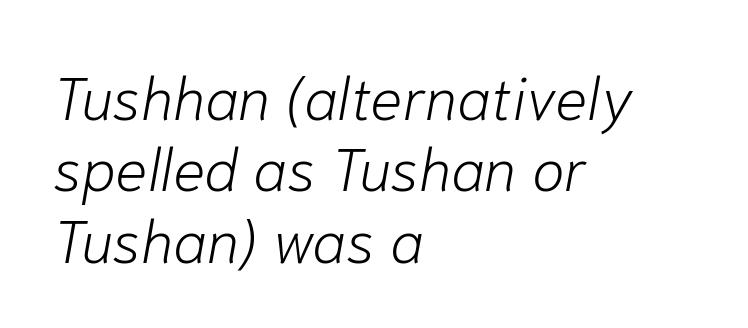
The image shows 60 px light type, italic (leaning right); set left-aligned, line spacing 1.19x, normal letter spacing, not underlined; low stroke contrast and a medium x-height.
